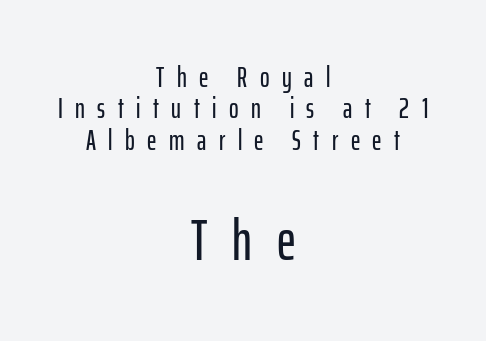
Compared with typical paragraphs, the rows here are closer together. The passage shown has open, widely tracked lettering throughout. This sample has the flowing, uneven cadence of proportional lettering. Serif or sans? Sans — the stroke terminals are bare.
